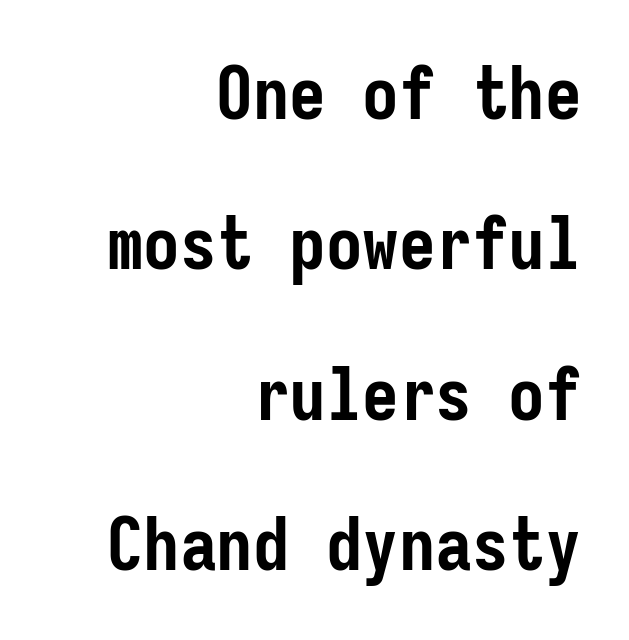
Stroke terminals: plain, sans-serif. Leftover space on each line is placed entirely before the opening word. These lines stand farther apart than default settings would place them. The words here are not underlined.
